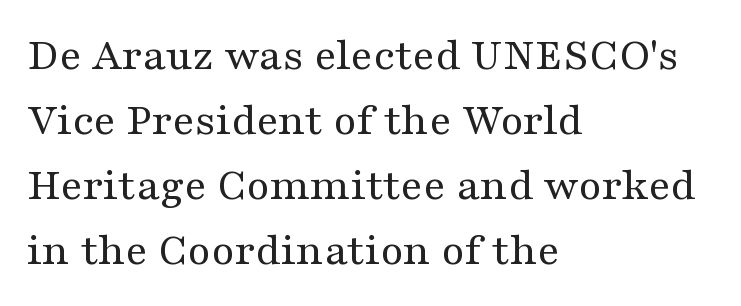
Think standard paragraph weight, or any step lighter than that. Compared with a centered layout, this one pins lines to the left instead. Honestly, the letter spacing is just normal — you wouldn't notice it. These lines sit exactly where default settings would place them.
